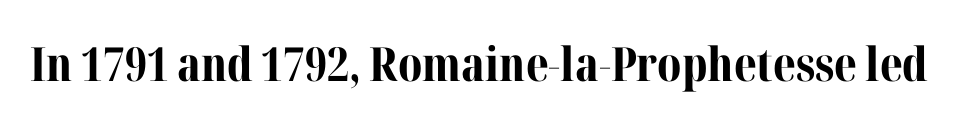
Q: Is the text bold? A: Yes.
Q: Is the text italic (slanted)? A: No, it is upright.
Q: Is the typeface a serif or a sans-serif typeface? A: Serif.
Q: Is the text underlined? A: No.
Q: Is the spacing between letters normal or unusually wide? A: Normal.
Q: Width (condensed, normal, or wide)? A: Normal.
Q: Stroke contrast? A: Medium.
Q: x-height? A: Medium.
Q: Monospaced? A: No.
